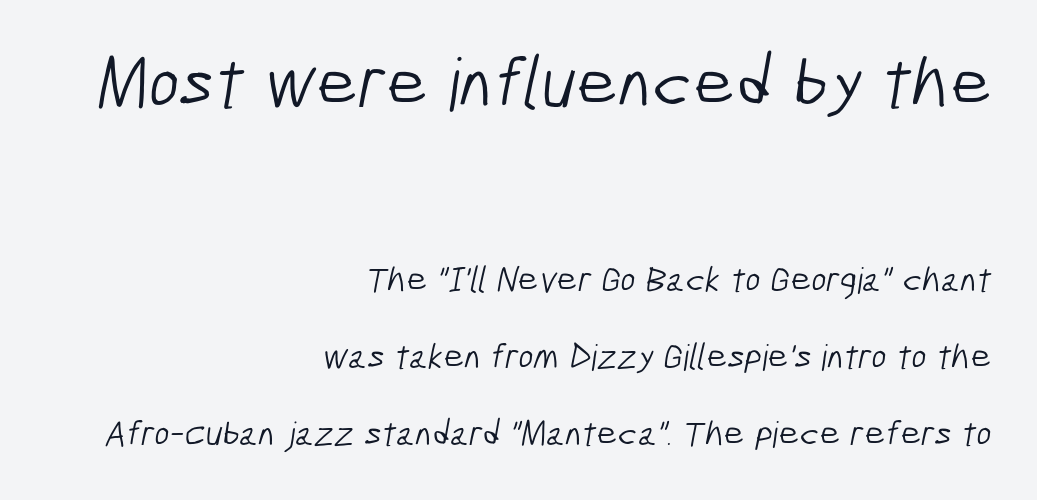
Q: Is the text bold? A: No.
Q: Is the typeface a serif or a sans-serif typeface? A: Sans-serif.
Q: Is the text underlined? A: No.
Q: How is the paragraph aligned? A: Right-aligned.
Q: Is the spacing between letters normal or unusually wide? A: Normal.
Q: Is the spacing between lines tight, normal or loose? A: Loose.
Q: Which block of text is set in a larger size, the first (top) or the second (bottom)? A: The first (top) one.
Q: Width (condensed, normal, or wide)? A: Condensed.
Q: Stroke contrast? A: Low.
Q: x-height? A: Medium.
Q: Monospaced? A: No.
